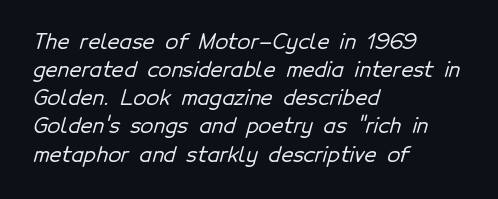
Q: Is the text underlined? A: No.
Q: How is the paragraph aligned? A: Left-aligned.
Q: Is the spacing between letters normal or unusually wide? A: Normal.
Q: Is the spacing between lines tight, normal or loose? A: Normal.
